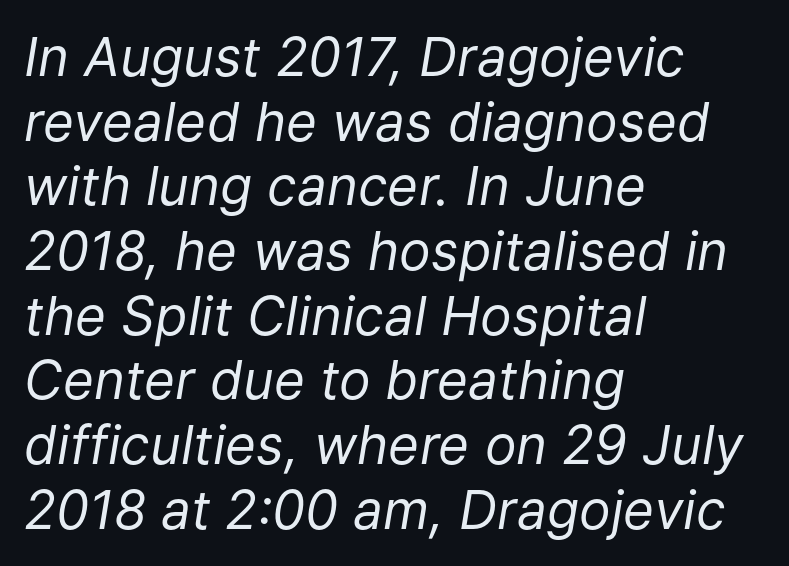
Q: Is the text bold? A: No.
Q: Is the text italic (slanted)? A: Yes, it leans right by about 9 degrees.
Q: Is the text underlined? A: No.
Q: How is the paragraph aligned? A: Left-aligned.
Q: Is the spacing between letters normal or unusually wide? A: Normal.
Q: Width (condensed, normal, or wide)? A: Normal.
Q: Stroke contrast? A: Low.
Q: x-height? A: Medium.
Q: Monospaced? A: No.
